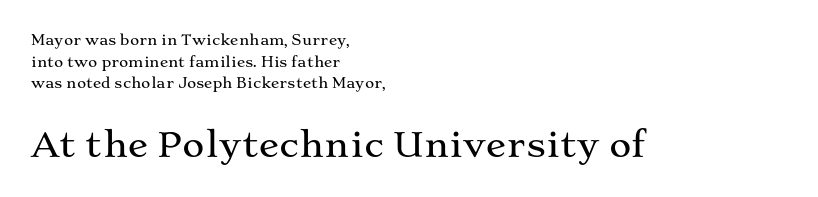
The image shows 34 px wide serif type, upright; set left-aligned, normal line spacing (1.54x), normal letter spacing, not underlined; the second (bottom) block is 2.43x larger; medium stroke contrast and a medium x-height.
